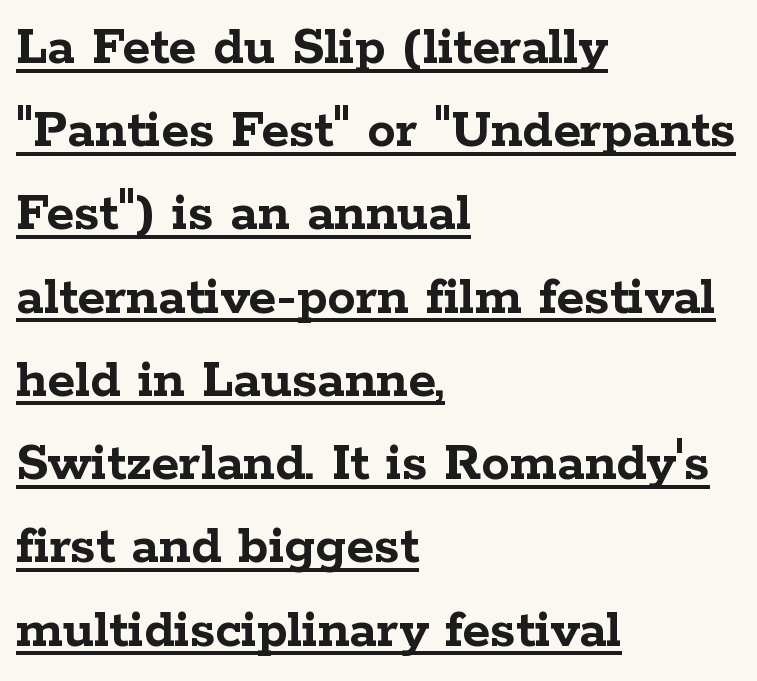
The image shows 57 px semibold, wide serif type, upright; set left-aligned, normal line spacing (1.46x), normal letter spacing, underlined; low stroke contrast and a medium x-height.
